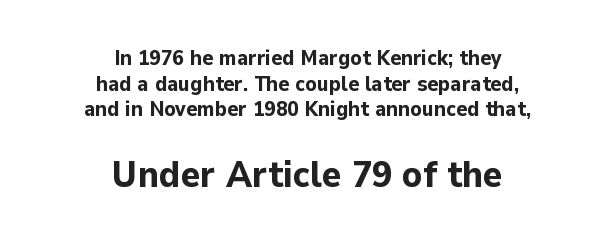
Q: Is the text bold? A: Yes.
Q: Is the text italic (slanted)? A: No, it is upright.
Q: Is the typeface a serif or a sans-serif typeface? A: Sans-serif.
Q: Is the text underlined? A: No.
Q: How is the paragraph aligned? A: Centered.
Q: Is the spacing between letters normal or unusually wide? A: Normal.
Q: Which block of text is set in a larger size, the first (top) or the second (bottom)? A: The second (bottom) one.
Q: Width (condensed, normal, or wide)? A: Normal.
Q: Stroke contrast? A: Low.
Q: x-height? A: Medium.
Q: Monospaced? A: No.
